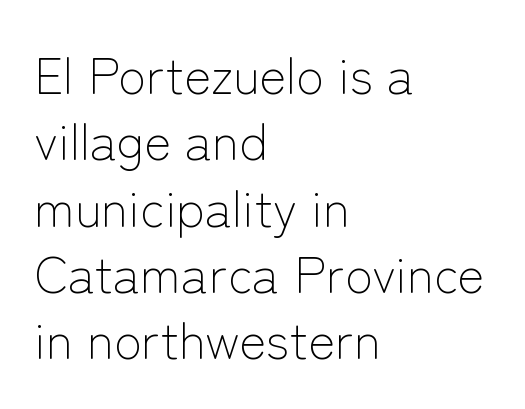
Where is the straight margin? On the left. Ordinary non-slanted type is in use. The weight tops out at a normal text grade. Does the leading feel generous? No, just average. Is the letter spacing exaggerated? No — it looks like the ordinary default.
